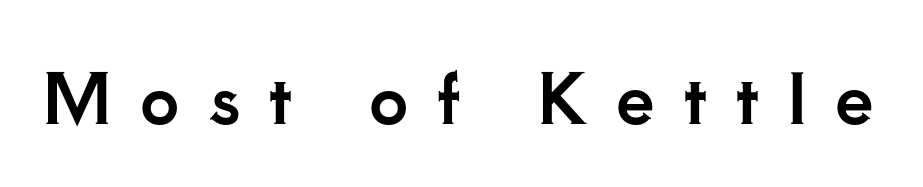
The image shows 69 px serif type, upright; set unusually wide letter spacing (+0.42 em), not underlined; low stroke contrast and a small x-height.
